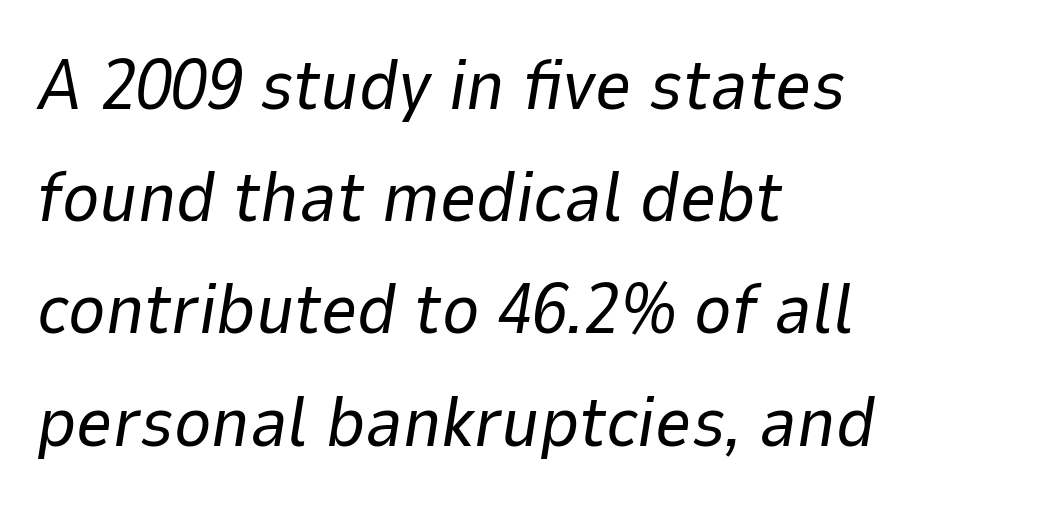
The image shows 71 px regular-weight type, italic (leaning right); set left-aligned, normal line spacing (1.58x), normal letter spacing, not underlined; low stroke contrast and a medium x-height.
